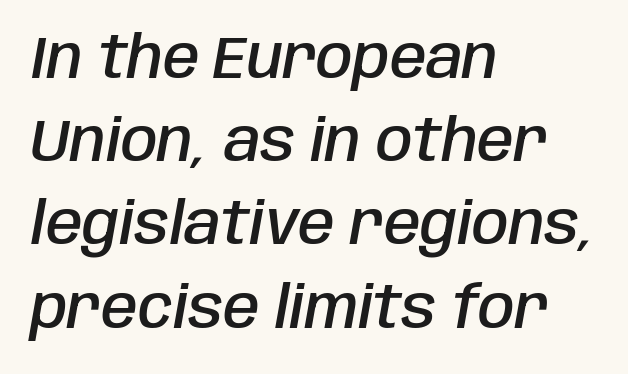
The image shows 59 px semibold, condensed type, italic (leaning right); set left-aligned, normal line spacing (1.41x), normal letter spacing, not underlined; low stroke contrast and a large x-height.
